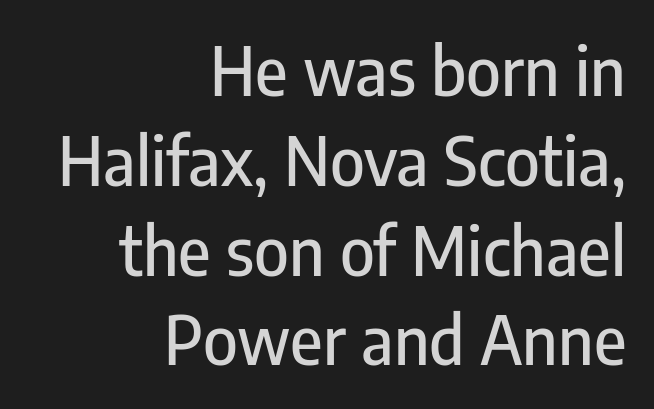
Q: Is the text italic (slanted)? A: No, it is upright.
Q: Is the typeface a serif or a sans-serif typeface? A: Sans-serif.
Q: Is the text underlined? A: No.
Q: How is the paragraph aligned? A: Right-aligned.
Q: Is the spacing between letters normal or unusually wide? A: Normal.
Q: Is the spacing between lines tight, normal or loose? A: Normal.
Q: Width (condensed, normal, or wide)? A: Condensed.
Q: Stroke contrast? A: Low.
Q: x-height? A: Medium.
Q: Monospaced? A: No.
